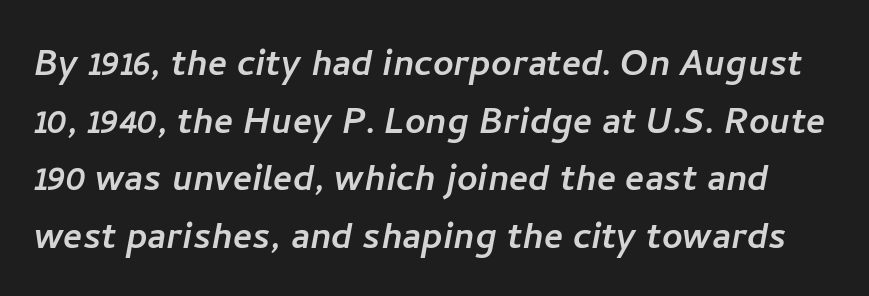
Type style note: lacks serifs. Decoration check: the copy has no underline. There is no visible air inserted between adjacent glyphs. The passage shown is typed in a proportional face where columns would drift. Successive baselines arrive at the customary interval.
